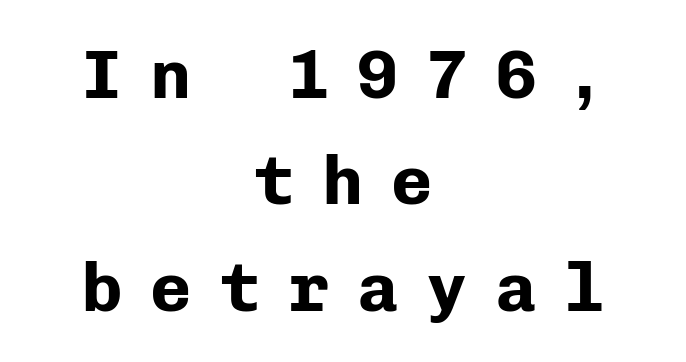
Q: Is the text bold? A: Yes.
Q: Is the text italic (slanted)? A: No, it is upright.
Q: Is the typeface a serif or a sans-serif typeface? A: Sans-serif.
Q: Is the text underlined? A: No.
Q: How is the paragraph aligned? A: Centered.
Q: Is the spacing between letters normal or unusually wide? A: Unusually wide.
Q: Is the spacing between lines tight, normal or loose? A: Normal.
Q: Width (condensed, normal, or wide)? A: Normal.
Q: Stroke contrast? A: Low.
Q: x-height? A: Medium.
Q: Monospaced? A: Yes.
